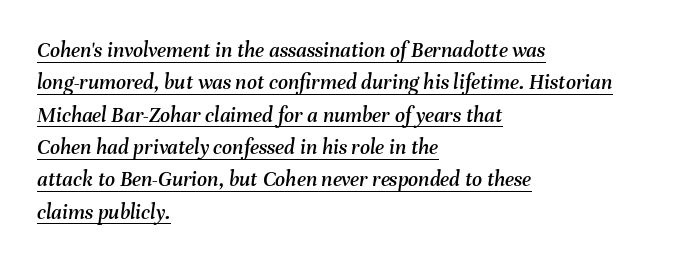
The image shows 22 px text type, italic (leaning right); set left-aligned, normal line spacing (1.47x), normal letter spacing, underlined.
